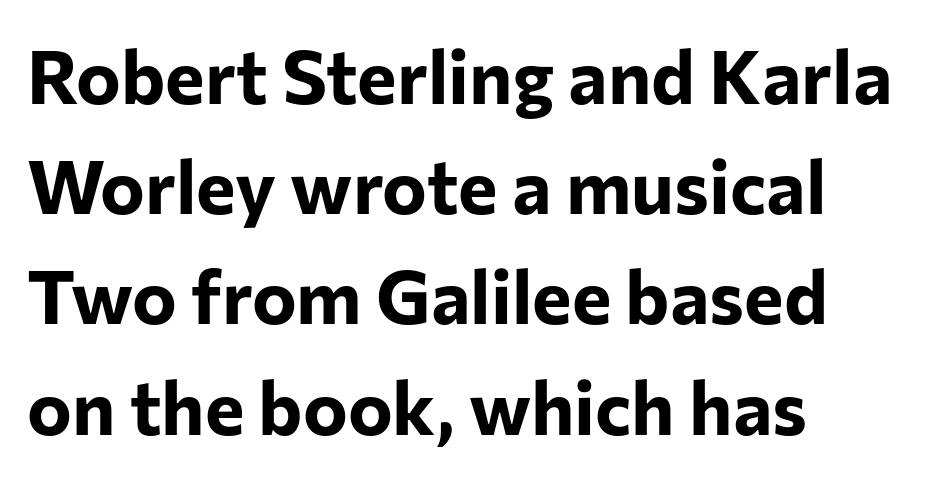
The image shows 75 px bold sans-serif type, upright; set left-aligned, normal line spacing (1.47x), normal letter spacing, not underlined; low stroke contrast and a medium x-height.
